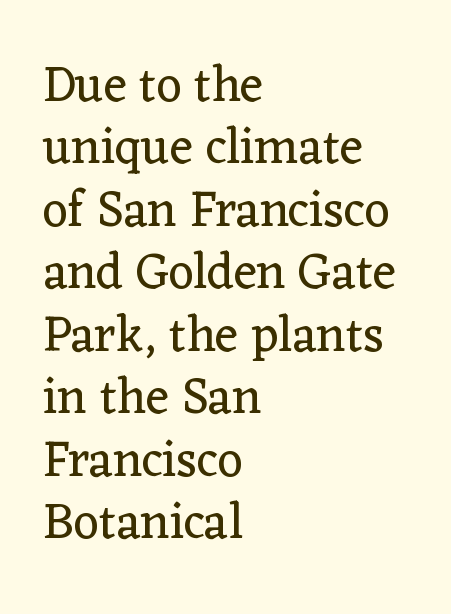
Q: Is the text bold? A: No.
Q: Is the text italic (slanted)? A: No, it is upright.
Q: Is the typeface a serif or a sans-serif typeface? A: Serif.
Q: Is the text underlined? A: No.
Q: How is the paragraph aligned? A: Left-aligned.
Q: Is the spacing between letters normal or unusually wide? A: Normal.
Q: Is the spacing between lines tight, normal or loose? A: Normal.
Q: Width (condensed, normal, or wide)? A: Normal.
Q: Stroke contrast? A: Low.
Q: x-height? A: Medium.
Q: Monospaced? A: No.
